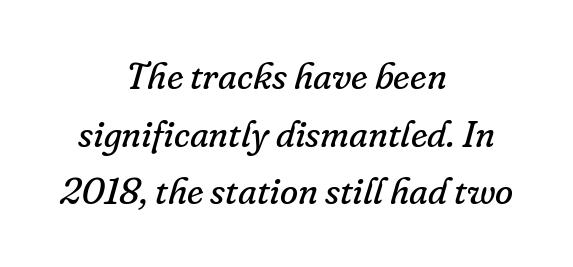
Q: Is the text bold? A: No.
Q: Is the text italic (slanted)? A: Yes, it leans right by about 16 degrees.
Q: Is the typeface a serif or a sans-serif typeface? A: Serif.
Q: Is the text underlined? A: No.
Q: How is the paragraph aligned? A: Centered.
Q: Is the spacing between letters normal or unusually wide? A: Normal.
Q: Is the spacing between lines tight, normal or loose? A: Normal.
Q: Width (condensed, normal, or wide)? A: Normal.
Q: Stroke contrast? A: Low.
Q: x-height? A: Small.
Q: Monospaced? A: No.
